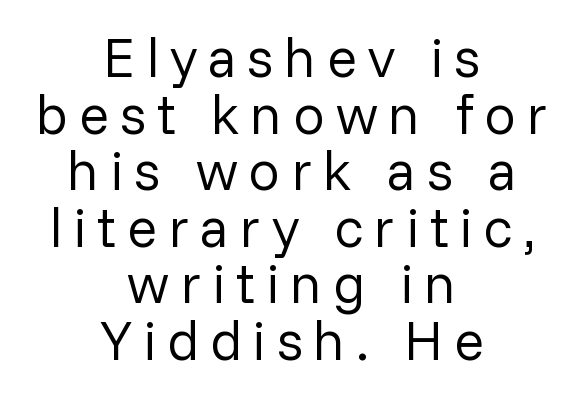
Q: Is the text bold? A: No.
Q: Is the text italic (slanted)? A: No, it is upright.
Q: Is the typeface a serif or a sans-serif typeface? A: Sans-serif.
Q: Is the text underlined? A: No.
Q: How is the paragraph aligned? A: Centered.
Q: Is the spacing between lines tight, normal or loose? A: Tight.
Q: Width (condensed, normal, or wide)? A: Normal.
Q: Stroke contrast? A: Low.
Q: x-height? A: Medium.
Q: Monospaced? A: No.
